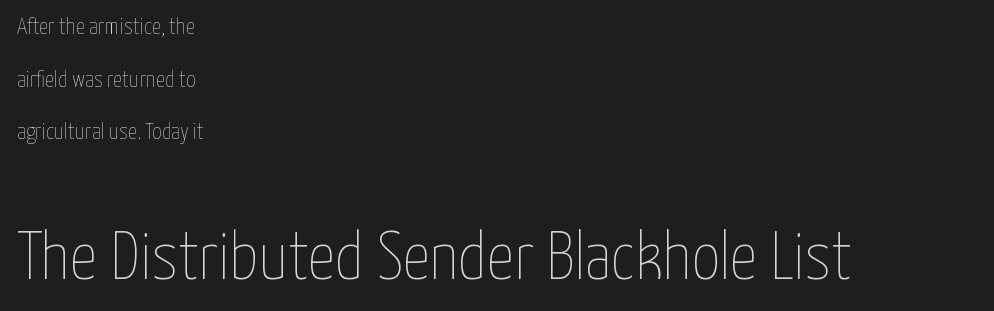
Beneath every word, the page is bare. Stems here are at most as thick as an everyday book face. If you squint, the bottom block still reads clearly — it's the larger of the two. The horizontal fit of the characters is conventional and even. Spacing verdict: proportional, widths tailored to each character.
